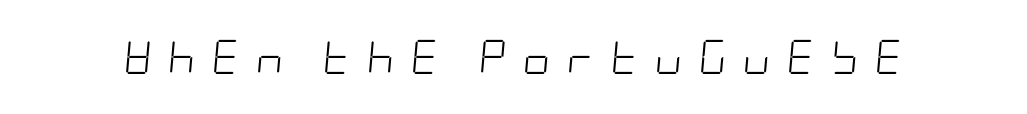
Italic? Definitely — the glyphs are oblique. The words here are not underlined. This sample uses expanded letter spacing, leaving extra air between glyphs. The letterforms sit at book weight or below.
